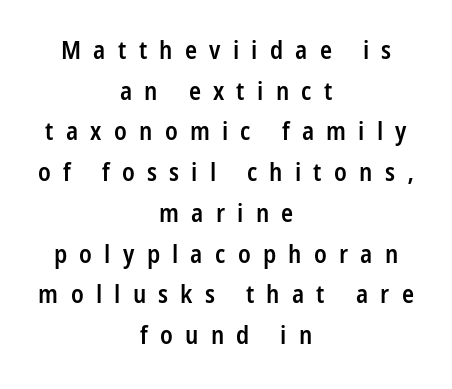
{"italic": "no", "bold": "semi", "underline": "no", "align": "center", "line_spacing": "normal", "line_spacing_ratio": 1.63, "letter_spacing": "wide", "letter_spacing_em": 0.49, "glyph_px": 25}
